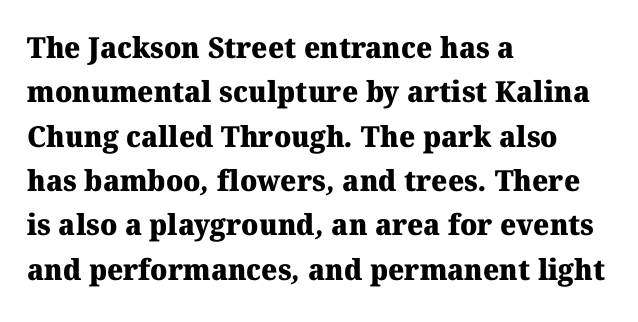
Casual observation: everything's shoved over to the left. One glance says typical: line gaps are just what's usual. The rendering uses natural spacing where letterforms have individual widths. This rendering leaves character spacing at its baseline value. Heavy-handed strokes throughout: this text is bold.
